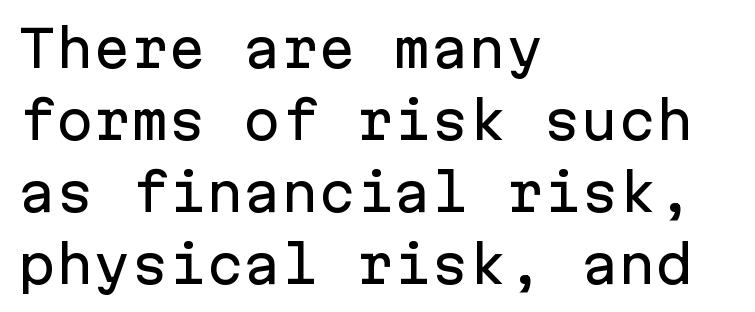
Q: Is the text italic (slanted)? A: No, it is upright.
Q: Is the typeface a serif or a sans-serif typeface? A: Sans-serif.
Q: Is the text underlined? A: No.
Q: How is the paragraph aligned? A: Left-aligned.
Q: Is the spacing between letters normal or unusually wide? A: Normal.
Q: Is the spacing between lines tight, normal or loose? A: Normal.
Q: Width (condensed, normal, or wide)? A: Normal.
Q: Stroke contrast? A: Low.
Q: x-height? A: Medium.
Q: Monospaced? A: Yes.
